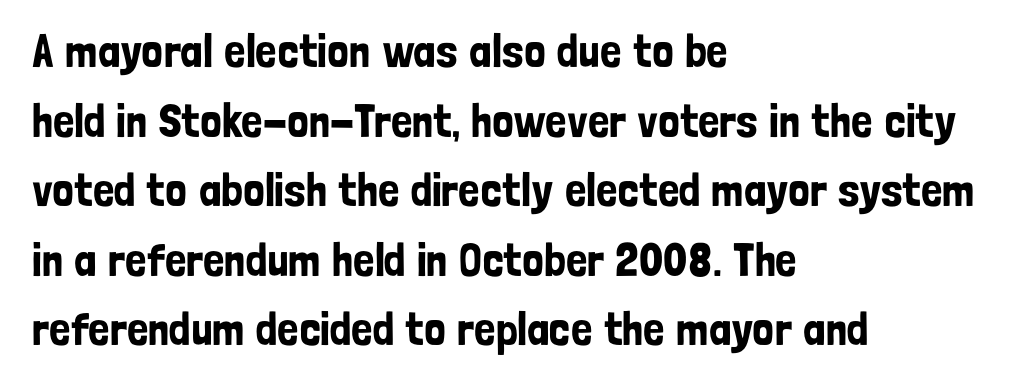
The image shows 47 px condensed sans-serif type, upright; set left-aligned, normal line spacing (1.48x), normal letter spacing, not underlined; low stroke contrast and a medium x-height.
